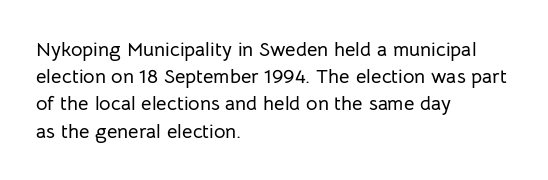
The image shows 20 px text type, upright; set left-aligned, normal line spacing (1.36x), normal letter spacing, not underlined.
